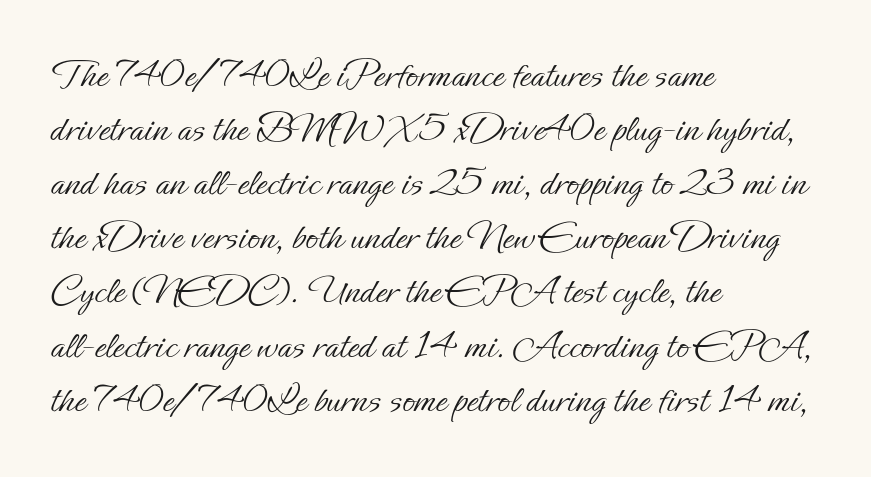
Proportional: the letters do not fall into vertical columns. Every row of glyphs begins at an identical x-position on the left. Here the glyphs are tracked normally, forming tight word shapes. The weight would be labelled regular, book, light, or lighter still. Vertically, the passage feels balanced, rows spaced as you'd expect.
